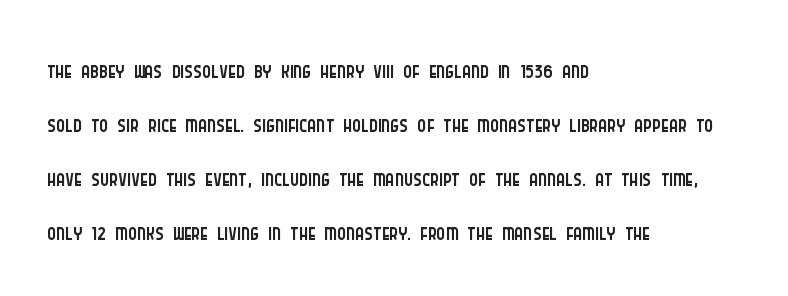
The image shows 34 px light, condensed sans-serif type, upright; set left-aligned, normal line spacing (1.59x), normal letter spacing, not underlined; low stroke contrast and a large x-height.
